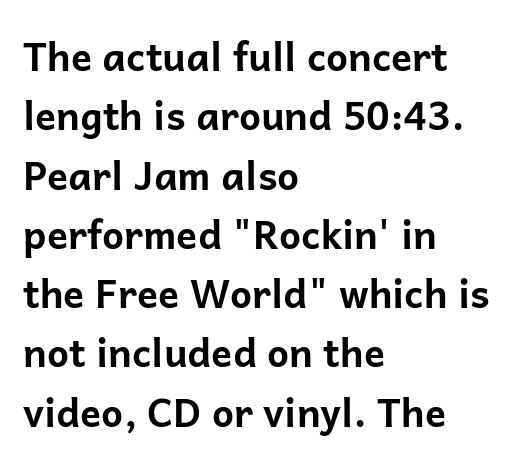
Q: Is the text bold? A: Yes.
Q: Is the text italic (slanted)? A: No, it is upright.
Q: Is the typeface a serif or a sans-serif typeface? A: Sans-serif.
Q: Is the text underlined? A: No.
Q: How is the paragraph aligned? A: Left-aligned.
Q: Is the spacing between letters normal or unusually wide? A: Normal.
Q: Is the spacing between lines tight, normal or loose? A: Normal.
Q: Width (condensed, normal, or wide)? A: Normal.
Q: Stroke contrast? A: Low.
Q: x-height? A: Medium.
Q: Monospaced? A: No.
